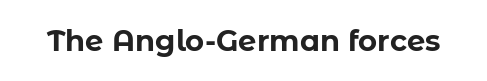
Every stem runs plumb, perpendicular to the baseline. The letters carry no serifs — their stems end cleanly without finishing strokes. The rendering uses natural spacing where letterforms have individual widths. Typographic density is high because the face is bold. Characters follow at the spacing the type designer built in. Any mark beneath the type? The region is blank.
